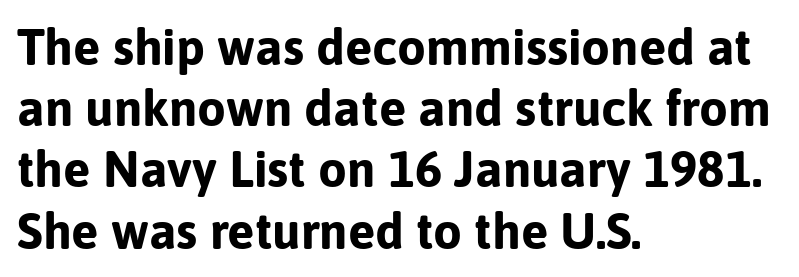
The image shows 51 px bold sans-serif type, upright; set left-aligned, line spacing 1.2x, normal letter spacing, not underlined; low stroke contrast and a medium x-height.
